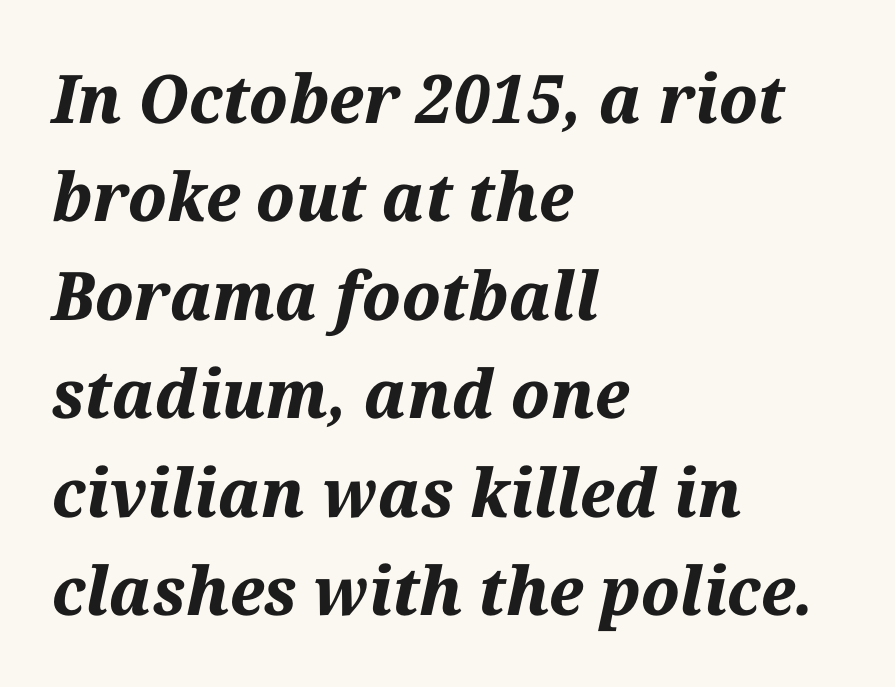
The image shows 67 px bold type, italic (leaning right); set left-aligned, normal line spacing (1.47x), normal letter spacing, not underlined; medium stroke contrast and a medium x-height.
